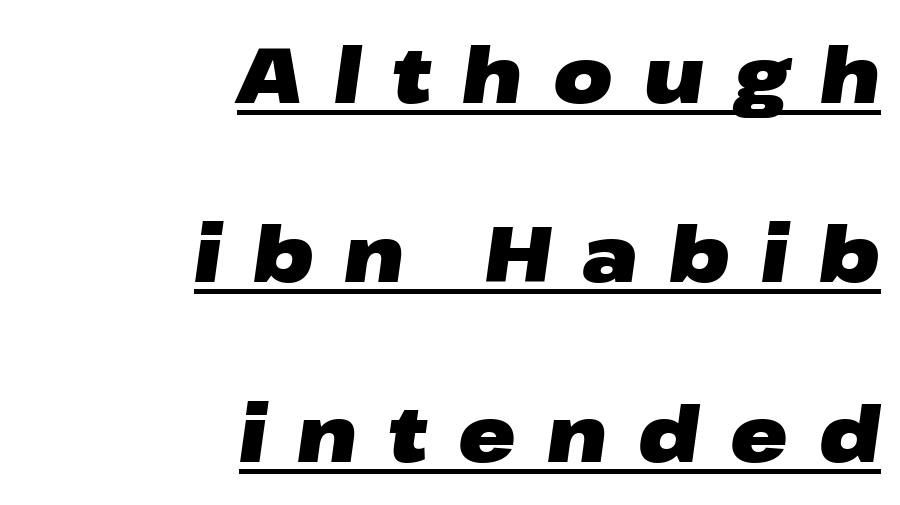
Inter-character spacing is expanded well beyond the font's built-in metrics. Heavy, bold letterforms. A great deal of white space separates one row of letters from the next. All the whitespace from short lines collects on the left.
